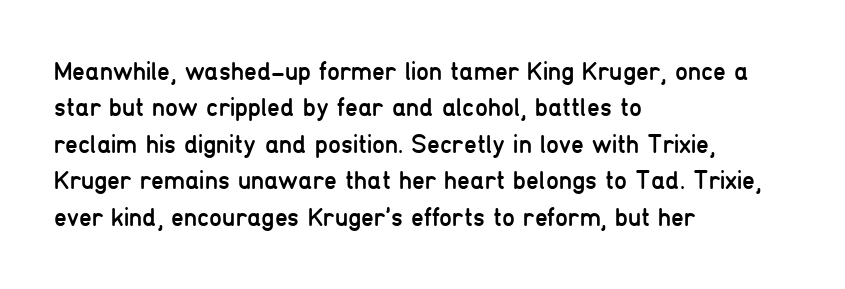
The image shows 26 px text type, upright; set left-aligned, normal line spacing (1.4x), normal letter spacing, not underlined.
